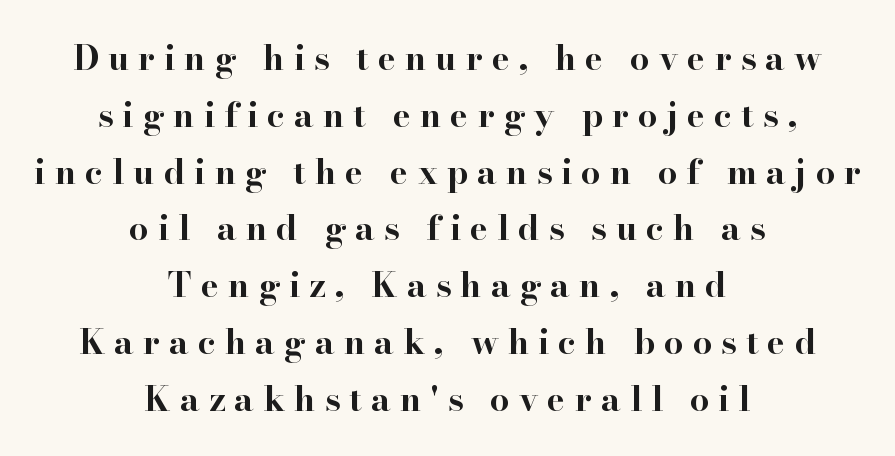
The image shows 34 px bold, wide serif type, upright; set centered, normal line spacing (1.67x), unusually wide letter spacing (+0.27 em), not underlined; high stroke contrast and a small x-height.
